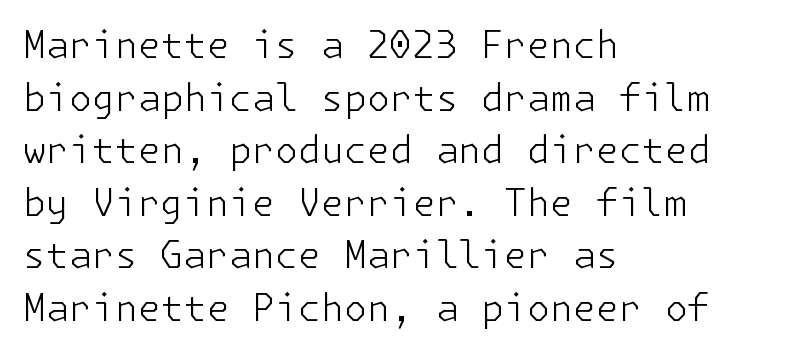
{"serif": "no", "italic": "no", "bold": "no", "weight": "light", "width": "normal", "stroke_contrast": "low", "x_height": "medium", "underline": "no", "align": "left", "line_spacing": "normal", "line_spacing_ratio": 1.42, "letter_spacing": "normal", "letter_spacing_em": 0.0, "glyph_px": 37}
